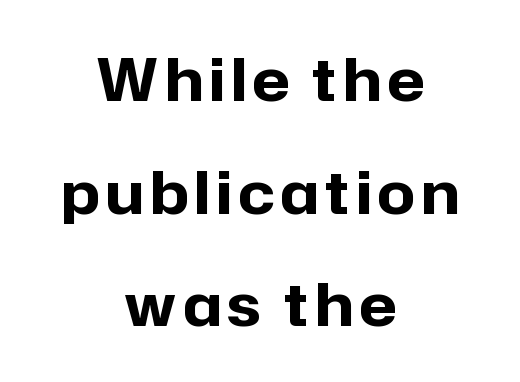
Q: Is the text bold? A: Yes.
Q: Is the text italic (slanted)? A: No, it is upright.
Q: Is the typeface a serif or a sans-serif typeface? A: Sans-serif.
Q: Is the text underlined? A: No.
Q: How is the paragraph aligned? A: Centered.
Q: Is the spacing between lines tight, normal or loose? A: Loose.
Q: Width (condensed, normal, or wide)? A: Normal.
Q: Stroke contrast? A: Low.
Q: x-height? A: Medium.
Q: Monospaced? A: No.
